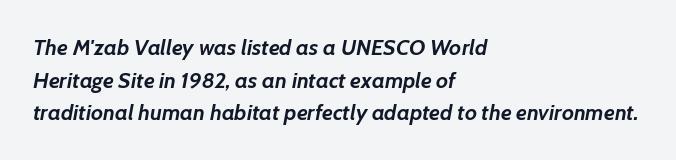
These lines sit exactly where default settings would place them. Check under the words: just untouched page. Compared with an ordinary text face, these strokes are far heavier — a full bold. Characters are canted at an angle relative to the baseline's perpendicular. The passage shown has conventional tracking throughout. Each line starts at the same left margin while the right side varies.
